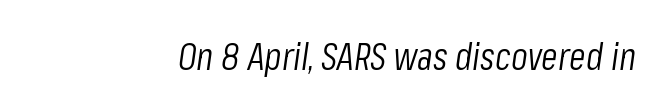
Q: Is the text bold? A: No.
Q: Is the text italic (slanted)? A: Yes, it leans right by about 8 degrees.
Q: Is the text underlined? A: No.
Q: Is the spacing between letters normal or unusually wide? A: Normal.
Q: Width (condensed, normal, or wide)? A: Condensed.
Q: Stroke contrast? A: Low.
Q: x-height? A: Medium.
Q: Monospaced? A: No.
